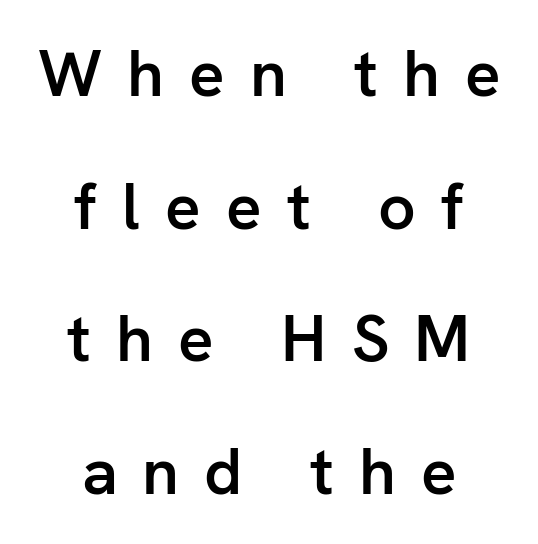
Q: Is the text bold? A: Semi-bold.
Q: Is the text italic (slanted)? A: No, it is upright.
Q: Is the typeface a serif or a sans-serif typeface? A: Sans-serif.
Q: Is the text underlined? A: No.
Q: How is the paragraph aligned? A: Centered.
Q: Is the spacing between letters normal or unusually wide? A: Unusually wide.
Q: Is the spacing between lines tight, normal or loose? A: Loose.
Q: Width (condensed, normal, or wide)? A: Normal.
Q: Stroke contrast? A: Low.
Q: x-height? A: Medium.
Q: Monospaced? A: No.
